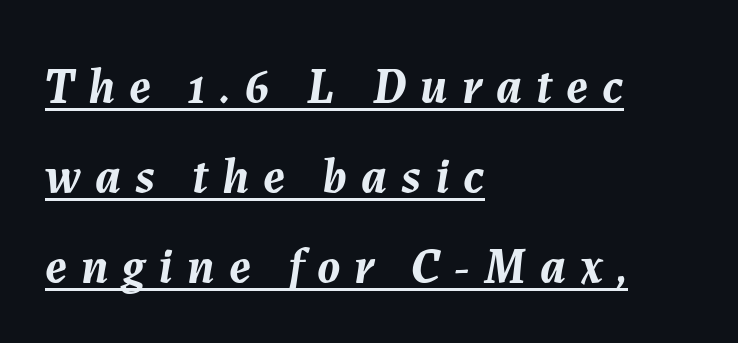
{"italic": "yes", "lean": "right", "slant_degrees": 7, "bold": "yes", "weight": "semibold", "width": "normal", "stroke_contrast": "medium", "x_height": "medium", "monospaced": "no", "underline": "yes", "align": "left", "line_spacing_ratio": 1.8, "letter_spacing": "wide", "letter_spacing_em": 0.28, "glyph_px": 50}
